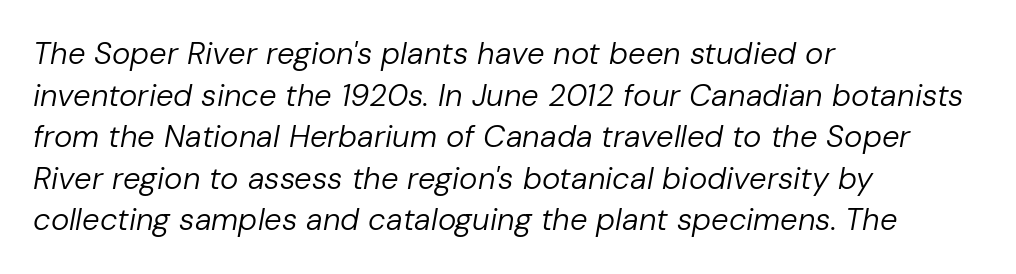
The image shows 31 px regular-weight type, italic (leaning right); set left-aligned, normal line spacing (1.34x), normal letter spacing, not underlined; low stroke contrast and a medium x-height.
